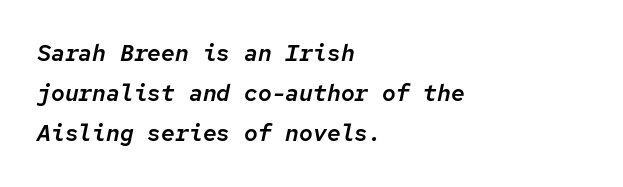
Q: Is the text italic (slanted)? A: Yes, it leans right by about 12 degrees.
Q: Is the text underlined? A: No.
Q: How is the paragraph aligned? A: Left-aligned.
Q: Is the spacing between letters normal or unusually wide? A: Normal.
